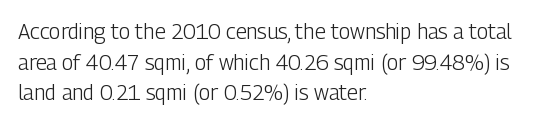
The image shows 21 px text type, upright; set left-aligned, normal line spacing (1.46x), normal letter spacing, not underlined.
